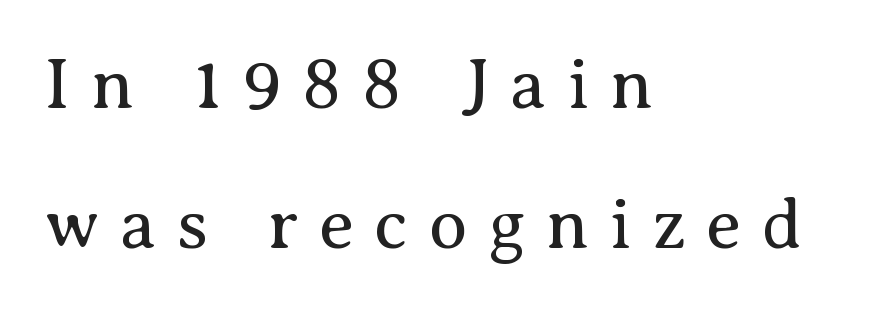
How are the letters spaced? Widely, with obvious added tracking. Bold? No — there's no thickening of the strokes. The space between consecutive lines is lavish. The face used here is seriffed, in the tradition of book romans.
